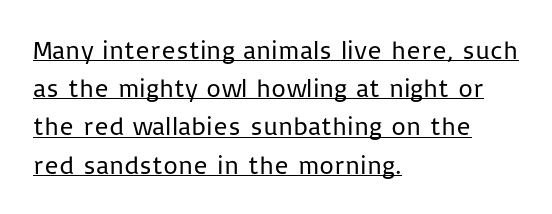
{"italic": "no", "bold": "no", "underline": "yes", "align": "left", "line_spacing": "normal", "line_spacing_ratio": 1.47, "letter_spacing": "normal", "letter_spacing_em": 0.0, "glyph_px": 26}
